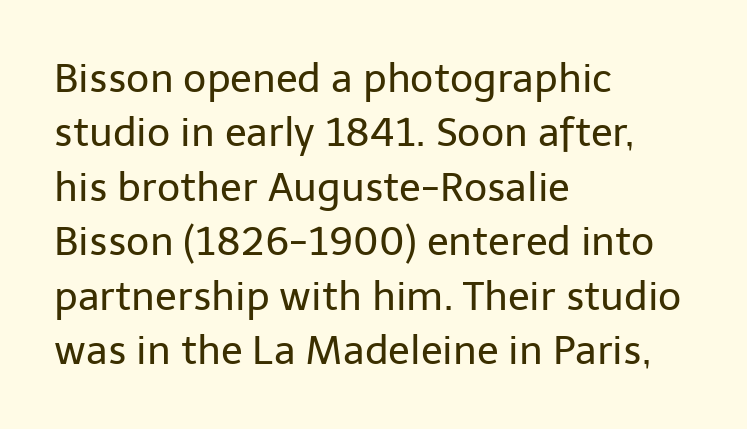
The lines sit at an ordinary, default distance from one another. The setting favours the left margin, as ordinary paragraphs usually do. Upright lettering throughout. Nothing unusual about the tracking: characters are spaced as the font intends. Here the designer chose a conventional face with non-uniform glyph widths.
